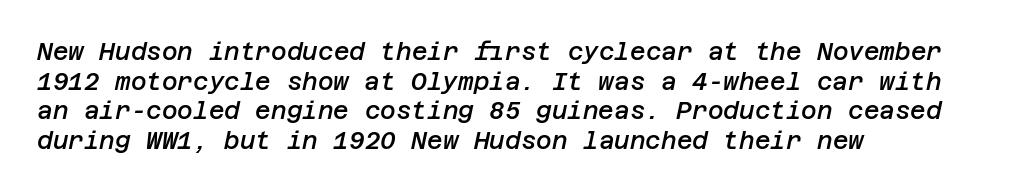
The image shows 24 px text type, italic (leaning right); set left-aligned, line spacing 1.23x, normal letter spacing, not underlined.
